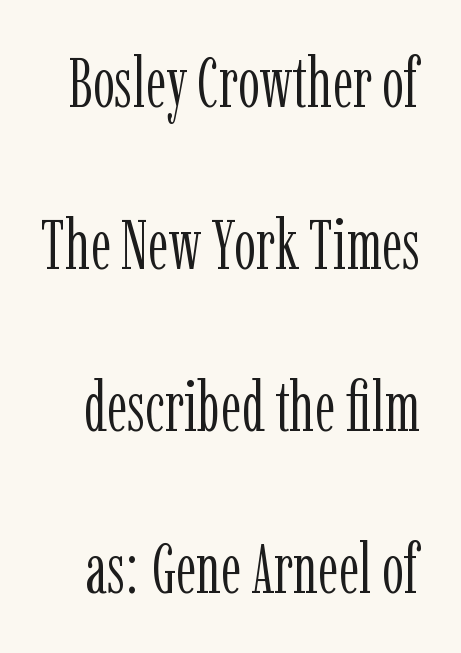
{"serif": "yes", "italic": "no", "bold": "no", "weight": "light", "width": "condensed", "stroke_contrast": "low", "x_height": "medium", "monospaced": "no", "underline": "no", "line_spacing": "loose", "line_spacing_ratio": 2.35, "letter_spacing": "normal", "letter_spacing_em": 0.0, "glyph_px": 69}
